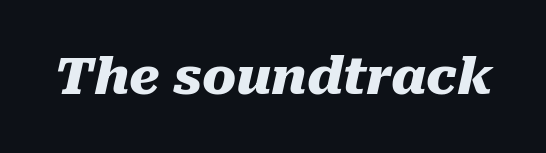
The image shows 51 px heavy type, italic (leaning right); set normal letter spacing, not underlined; medium stroke contrast and a medium x-height.
